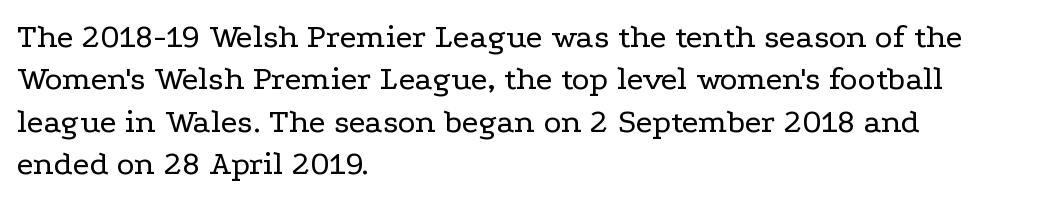
The image shows 34 px regular-weight, wide serif type, upright; set left-aligned, normal line spacing (1.25x), normal letter spacing, not underlined; low stroke contrast and a medium x-height.
